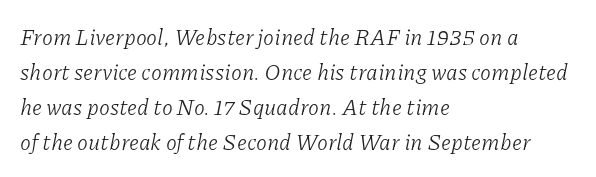
{"italic": "yes", "lean": "right", "slant_degrees": 11, "bold": "no", "underline": "no", "align": "left", "line_spacing": "normal", "line_spacing_ratio": 1.59, "letter_spacing": "normal", "letter_spacing_em": 0.0, "glyph_px": 22}
